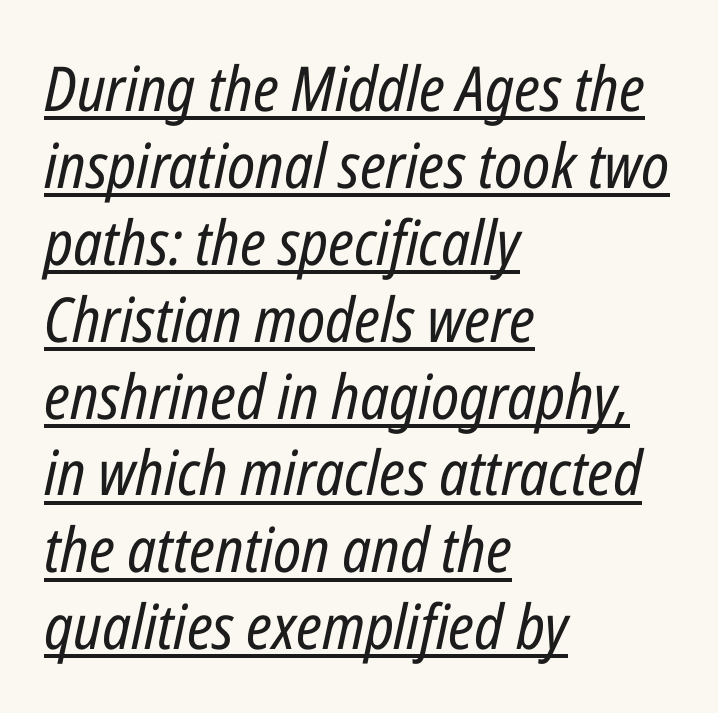
Q: Is the text bold? A: No.
Q: Is the text italic (slanted)? A: Yes, it leans right by about 12 degrees.
Q: Is the text underlined? A: Yes.
Q: How is the paragraph aligned? A: Left-aligned.
Q: Is the spacing between letters normal or unusually wide? A: Normal.
Q: Width (condensed, normal, or wide)? A: Condensed.
Q: Stroke contrast? A: Low.
Q: x-height? A: Medium.
Q: Monospaced? A: No.
